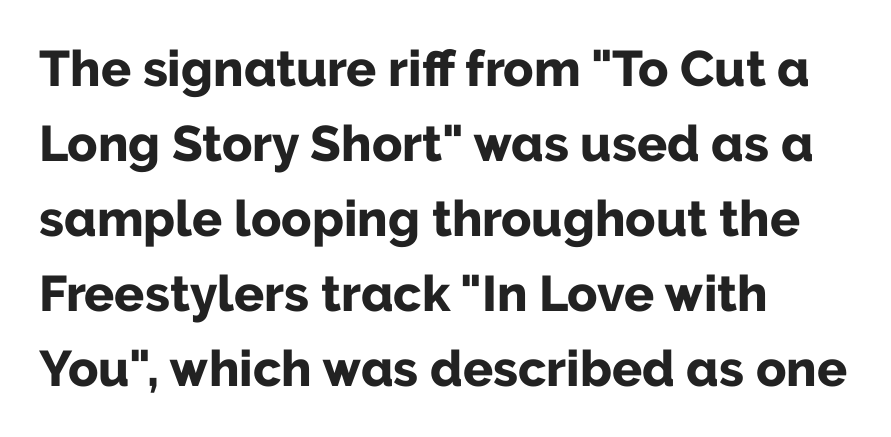
The image shows 50 px bold sans-serif type, upright; set left-aligned, normal line spacing (1.5x), normal letter spacing, not underlined; low stroke contrast and a medium x-height.
